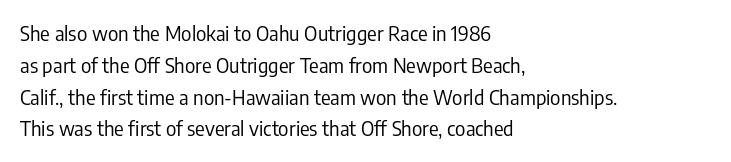
{"italic": "no", "bold": "no", "underline": "no", "align": "left", "line_spacing": "normal", "line_spacing_ratio": 1.59, "letter_spacing": "normal", "letter_spacing_em": 0.0, "glyph_px": 20}
